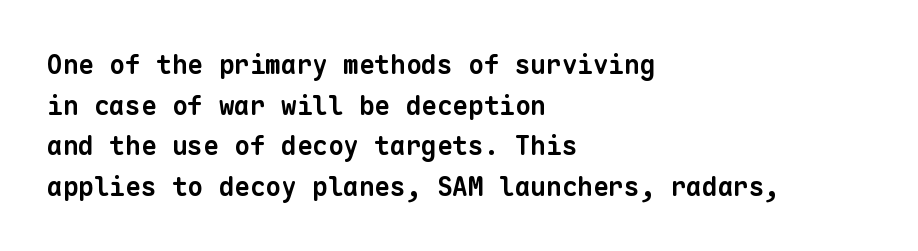
Check under the words: just untouched page. Visually the block forms a straight wall on the left and a jagged coastline on the right. The typesetting leans heavy: a genuine bold. The tracking reads as untouched default to a designer's eye. The lines sit at an ordinary, default distance from one another.
